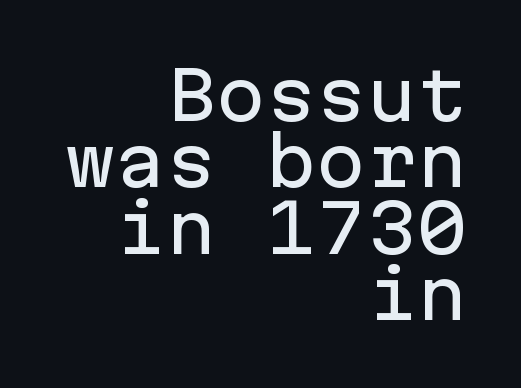
{"serif": "no", "italic": "no", "width": "normal", "stroke_contrast": "low", "x_height": "medium", "monospaced": "yes", "underline": "no", "align": "right", "line_spacing": "tight", "line_spacing_ratio": 0.99, "letter_spacing": "normal", "letter_spacing_em": 0.0, "glyph_px": 67}
